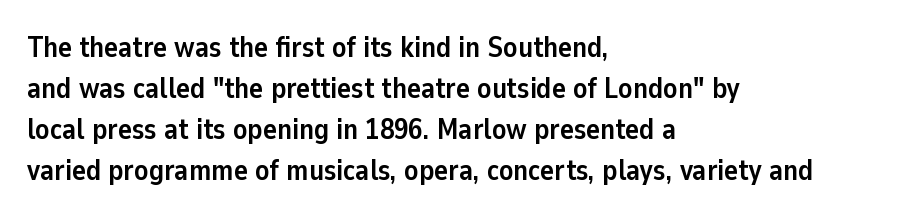
The image shows 29 px semibold sans-serif type, upright; set left-aligned, normal line spacing (1.41x), normal letter spacing, not underlined; low stroke contrast and a medium x-height.
